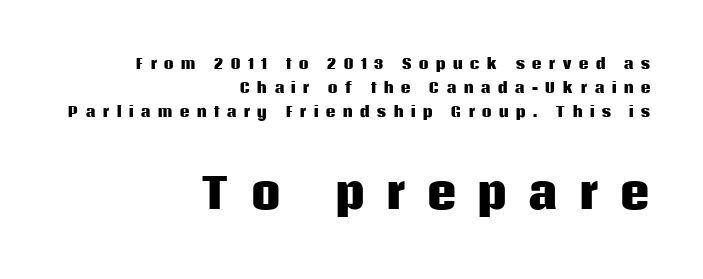
The image shows 42 px heavy sans-serif type, upright; set right-aligned, line spacing 1.73x, unusually wide letter spacing (+0.48 em), not underlined; the second (bottom) block is 3.0x larger; low stroke contrast and a large x-height.
